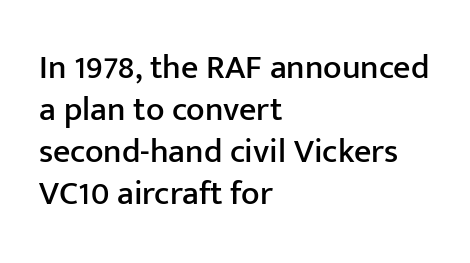
{"serif": "no", "italic": "no", "width": "normal", "stroke_contrast": "low", "x_height": "medium", "monospaced": "no", "underline": "no", "align": "left", "line_spacing_ratio": 1.24, "letter_spacing": "normal", "letter_spacing_em": 0.0, "glyph_px": 34}
